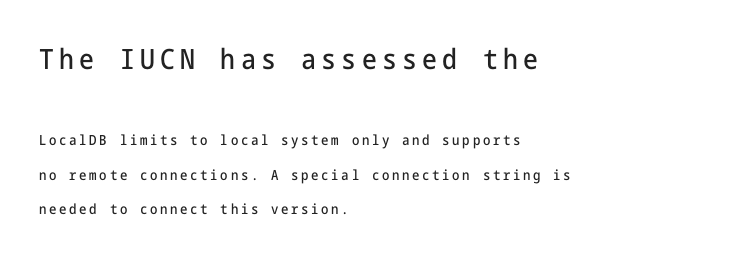
Serif or sans? Sans — the stroke terminals are bare. Only glyphs here, with clear space below each row. Style check: upright. A student would notice the top passage is typeset larger than what follows.
